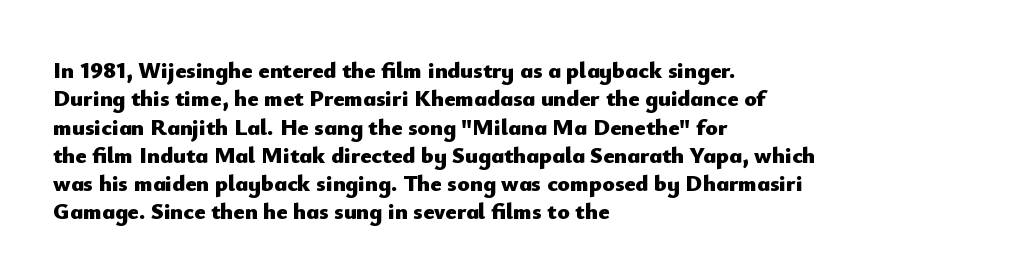
The image shows 23 px bold type, upright; set left-aligned, line spacing 1.23x, normal letter spacing, not underlined.
